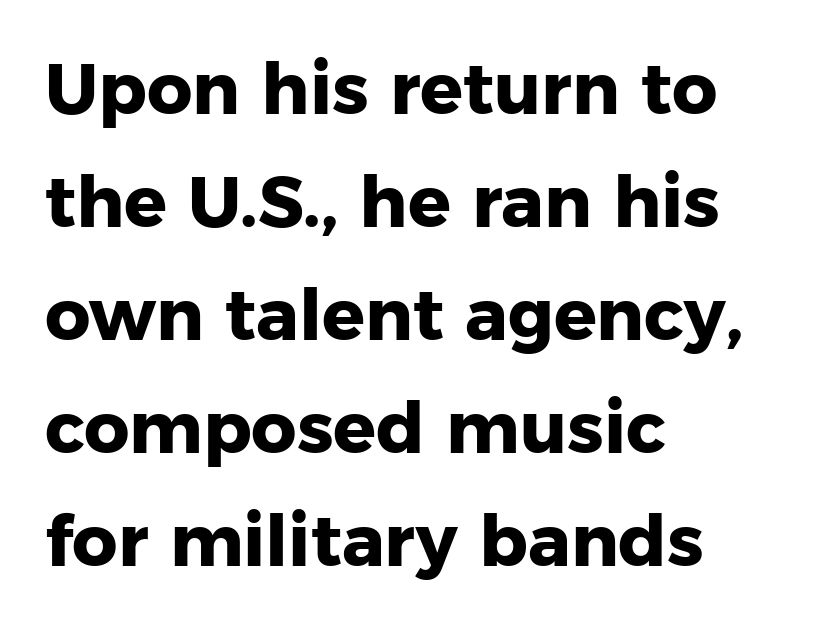
The image shows 71 px heavy sans-serif type, upright; set left-aligned, normal line spacing (1.59x), normal letter spacing, not underlined; low stroke contrast and a medium x-height.
